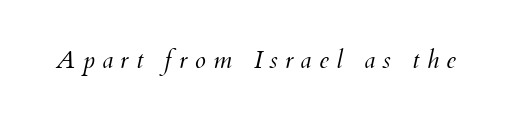
Q: Is the text bold? A: No.
Q: Is the text italic (slanted)? A: Yes, it leans right by about 12 degrees.
Q: Is the text underlined? A: No.
Q: Is the spacing between letters normal or unusually wide? A: Unusually wide.
